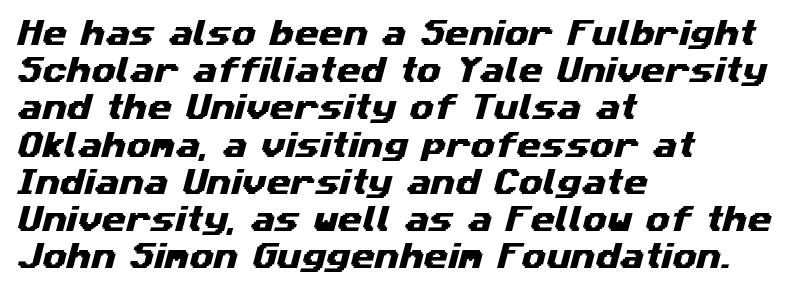
The image shows 28 px wide sans-serif type; set left-aligned, normal line spacing (1.33x), normal letter spacing, not underlined; medium stroke contrast and a medium x-height.
